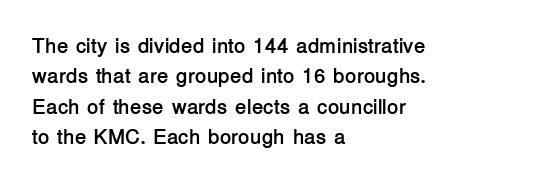
{"italic": "no", "bold": "yes", "underline": "no", "align": "left", "line_spacing": "normal", "line_spacing_ratio": 1.45, "letter_spacing": "normal", "letter_spacing_em": 0.0, "glyph_px": 21}
